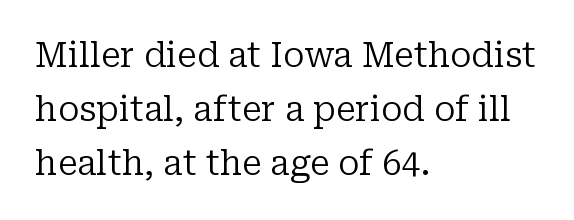
The image shows 34 px regular-weight serif type, upright; set left-aligned, normal line spacing (1.59x), normal letter spacing, not underlined; low stroke contrast and a medium x-height.
